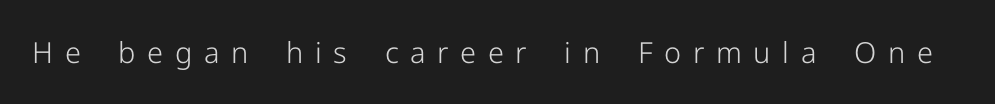
Q: Is the text bold? A: No.
Q: Is the text italic (slanted)? A: No, it is upright.
Q: Is the typeface a serif or a sans-serif typeface? A: Sans-serif.
Q: Is the text underlined? A: No.
Q: Is the spacing between letters normal or unusually wide? A: Unusually wide.
Q: Width (condensed, normal, or wide)? A: Normal.
Q: Stroke contrast? A: Low.
Q: x-height? A: Medium.
Q: Monospaced? A: No.
